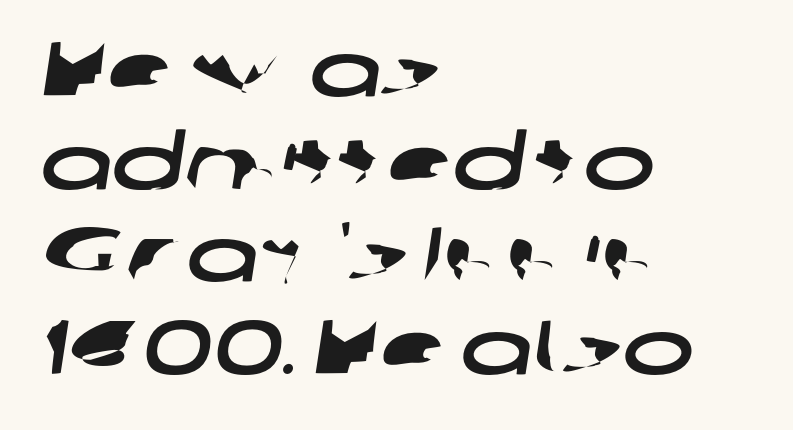
Q: Is the typeface a serif or a sans-serif typeface? A: Sans-serif.
Q: Is the text underlined? A: No.
Q: How is the paragraph aligned? A: Left-aligned.
Q: Is the spacing between letters normal or unusually wide? A: Normal.
Q: Width (condensed, normal, or wide)? A: Wide.
Q: Stroke contrast? A: Low.
Q: x-height? A: Medium.
Q: Monospaced? A: No.
